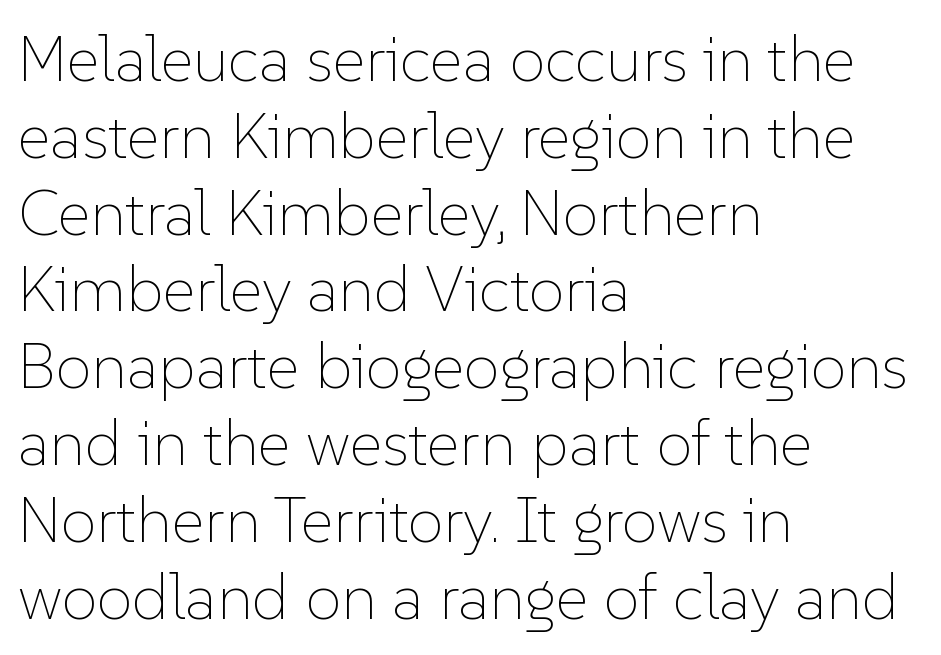
The image shows 64 px thin type, upright; set left-aligned, line spacing 1.2x, normal letter spacing, not underlined; low stroke contrast and a medium x-height.
